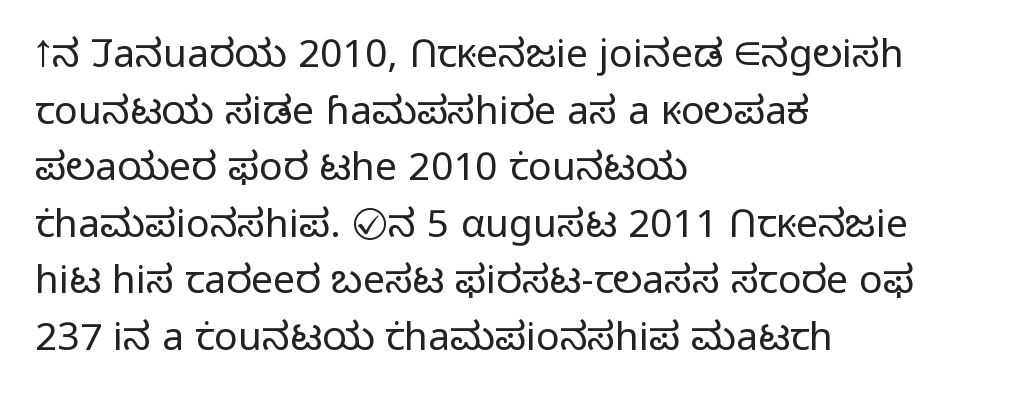
{"serif": "no", "italic": "no", "bold": "no", "weight": "light", "width": "normal", "stroke_contrast": "low", "x_height": "medium", "monospaced": "no", "underline": "no", "align": "left", "line_spacing": "normal", "line_spacing_ratio": 1.45, "letter_spacing": "normal", "letter_spacing_em": 0.0, "glyph_px": 39}
